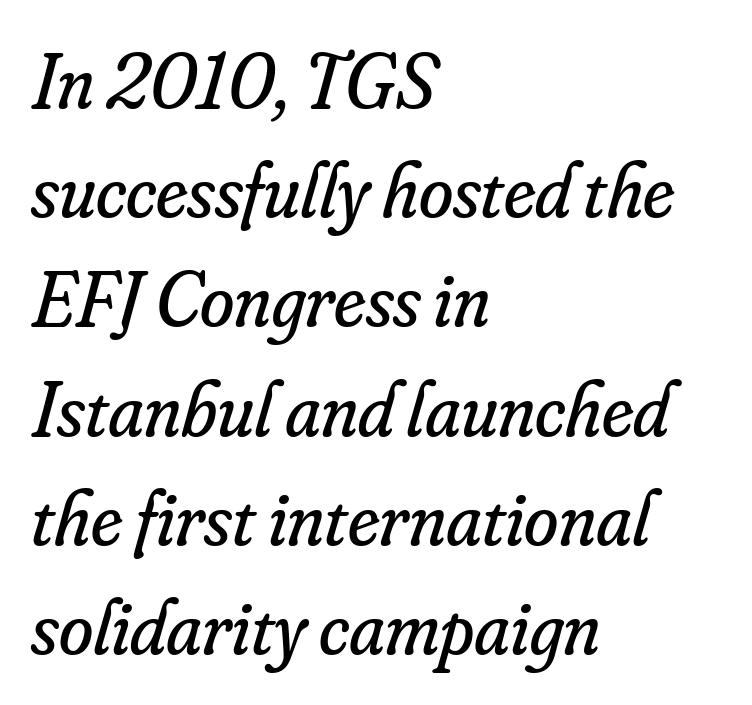
Q: Is the text bold? A: No.
Q: Is the text italic (slanted)? A: Yes, it leans right by about 16 degrees.
Q: Is the typeface a serif or a sans-serif typeface? A: Serif.
Q: Is the text underlined? A: No.
Q: How is the paragraph aligned? A: Left-aligned.
Q: Is the spacing between letters normal or unusually wide? A: Normal.
Q: Is the spacing between lines tight, normal or loose? A: Normal.
Q: Width (condensed, normal, or wide)? A: Normal.
Q: Stroke contrast? A: Low.
Q: x-height? A: Small.
Q: Monospaced? A: No.
